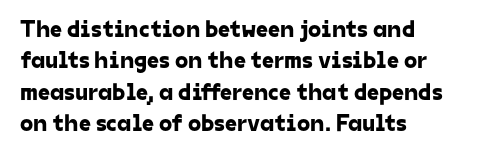
{"underline": "no", "align": "left", "line_spacing": "normal", "line_spacing_ratio": 1.31, "letter_spacing": "normal", "letter_spacing_em": 0.0, "glyph_px": 24}
